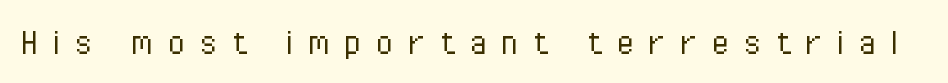
The image shows 40 px light, condensed sans-serif type, upright; set unusually wide letter spacing (+0.36 em), not underlined; low stroke contrast and a medium x-height.
